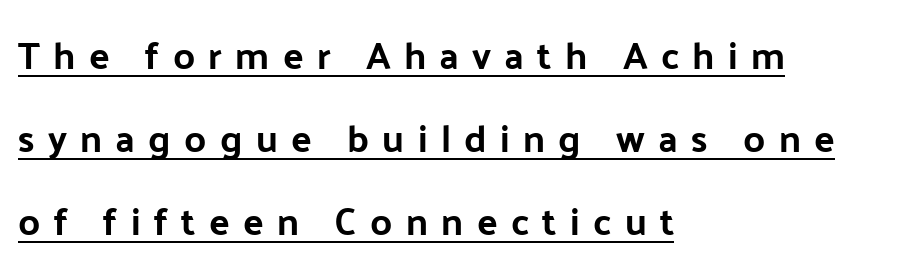
Q: Is the text bold? A: Yes.
Q: Is the text italic (slanted)? A: No, it is upright.
Q: Is the typeface a serif or a sans-serif typeface? A: Sans-serif.
Q: Is the text underlined? A: Yes.
Q: How is the paragraph aligned? A: Left-aligned.
Q: Is the spacing between letters normal or unusually wide? A: Unusually wide.
Q: Is the spacing between lines tight, normal or loose? A: Loose.
Q: Width (condensed, normal, or wide)? A: Normal.
Q: Stroke contrast? A: Low.
Q: x-height? A: Medium.
Q: Monospaced? A: No.
